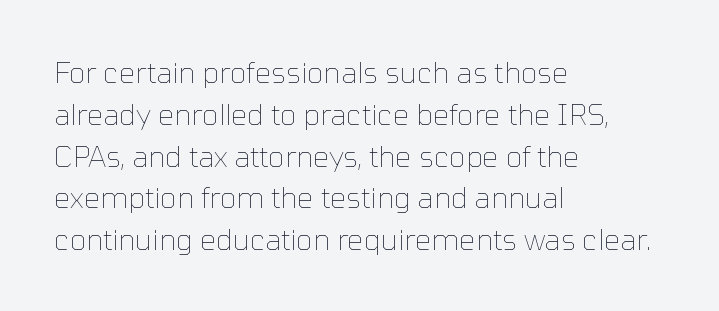
The image shows 29 px thin type, upright; set left-aligned, normal line spacing (1.44x), normal letter spacing, not underlined; low stroke contrast and a medium x-height.
